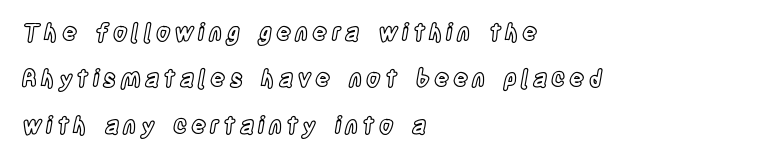
Is the block centered? No — it sits flush against the left margin. The lines are spread far apart with generous leading. The foot of each line stays bare and open.
